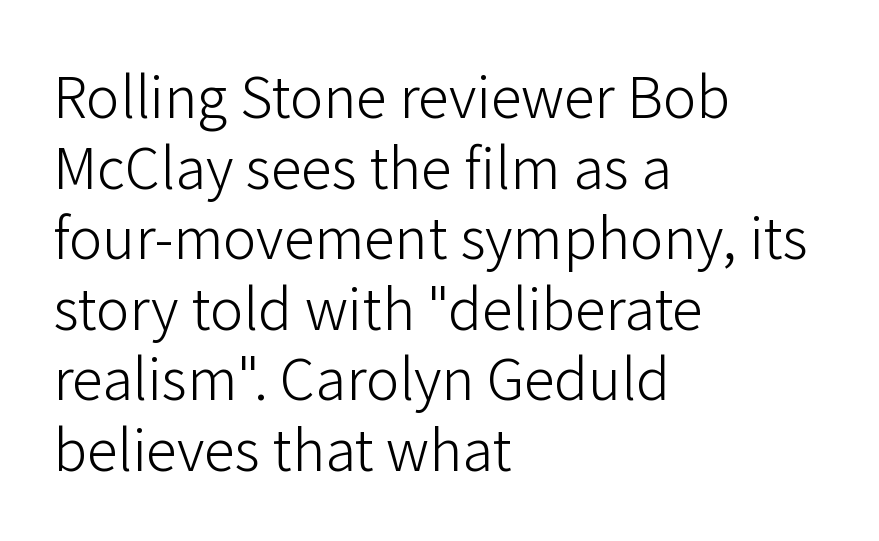
{"serif": "no", "italic": "no", "bold": "no", "weight": "light", "width": "normal", "stroke_contrast": "low", "x_height": "medium", "monospaced": "no", "underline": "no", "align": "left", "line_spacing": "normal", "line_spacing_ratio": 1.26, "letter_spacing": "normal", "letter_spacing_em": 0.0, "glyph_px": 56}
